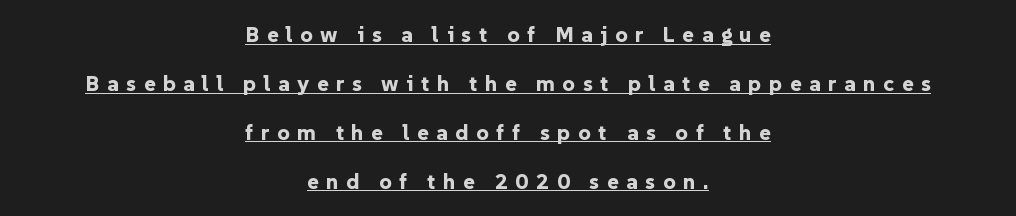
The image shows 22 px bold type, upright; set centered, loose line spacing (2.22x), unusually wide letter spacing (+0.34 em), underlined.
